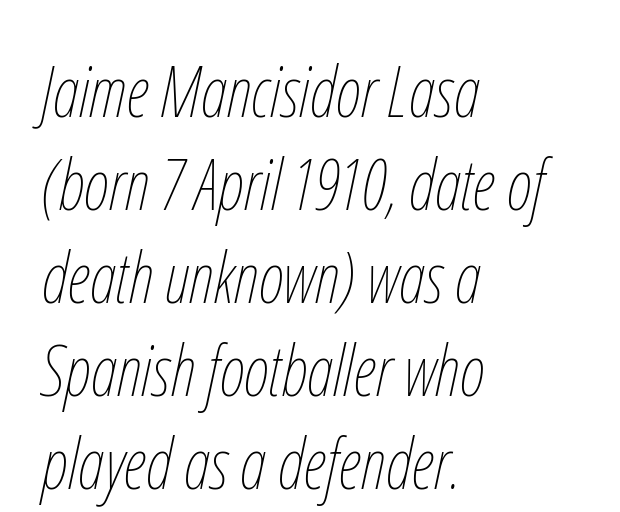
{"italic": "yes", "lean": "right", "slant_degrees": 12, "bold": "no", "weight": "thin", "width": "condensed", "stroke_contrast": "low", "x_height": "medium", "monospaced": "no", "underline": "no", "align": "left", "line_spacing": "normal", "line_spacing_ratio": 1.33, "letter_spacing": "normal", "letter_spacing_em": 0.0, "glyph_px": 70}
